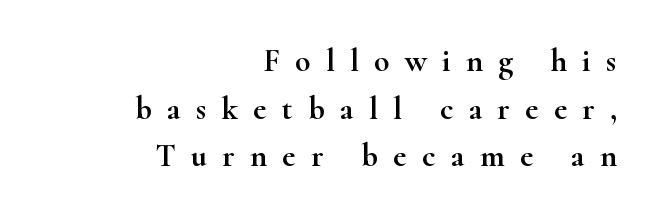
Inter-character spacing is expanded well beyond the font's built-in metrics. Type without underlining. Character widths vary here, with narrow letters taking less room than wide ones. A normal amount of white space separates one row of letters from the next. Every character sits straight up, as roman type does. Each letter's strokes conclude with small projecting serifs.
